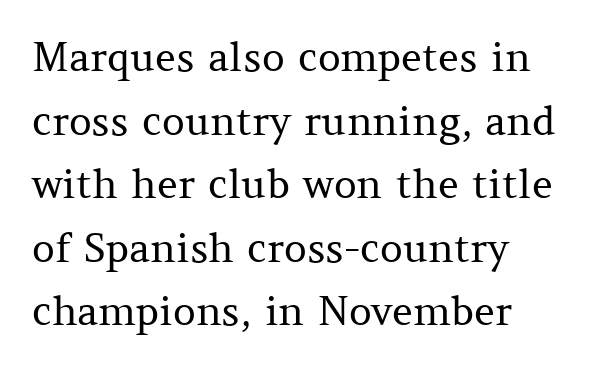
Q: Is the text bold? A: No.
Q: Is the text italic (slanted)? A: No, it is upright.
Q: Is the typeface a serif or a sans-serif typeface? A: Serif.
Q: Is the text underlined? A: No.
Q: Is the spacing between letters normal or unusually wide? A: Normal.
Q: Is the spacing between lines tight, normal or loose? A: Normal.
Q: Width (condensed, normal, or wide)? A: Normal.
Q: Stroke contrast? A: Medium.
Q: x-height? A: Medium.
Q: Monospaced? A: No.
